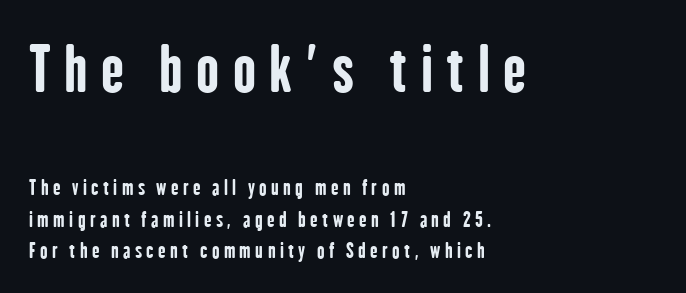
The image shows 61 px bold, condensed sans-serif type, upright; set left-aligned, normal line spacing (1.58x), unusually wide letter spacing (+0.22 em), not underlined; the first (top) block is 3.05x larger; low stroke contrast and a medium x-height.
